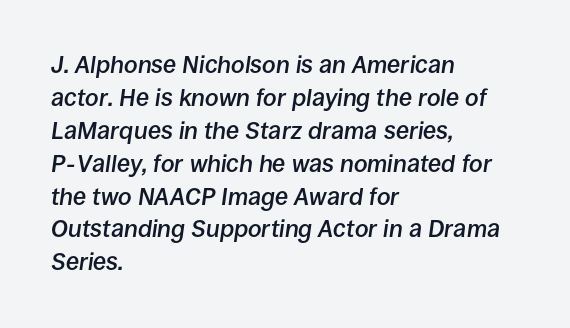
{"italic": "yes", "lean": "right", "slant_degrees": 8, "bold": "semi", "underline": "no", "align": "left", "line_spacing": "normal", "line_spacing_ratio": 1.37, "letter_spacing": "normal", "letter_spacing_em": 0.0, "glyph_px": 24}
